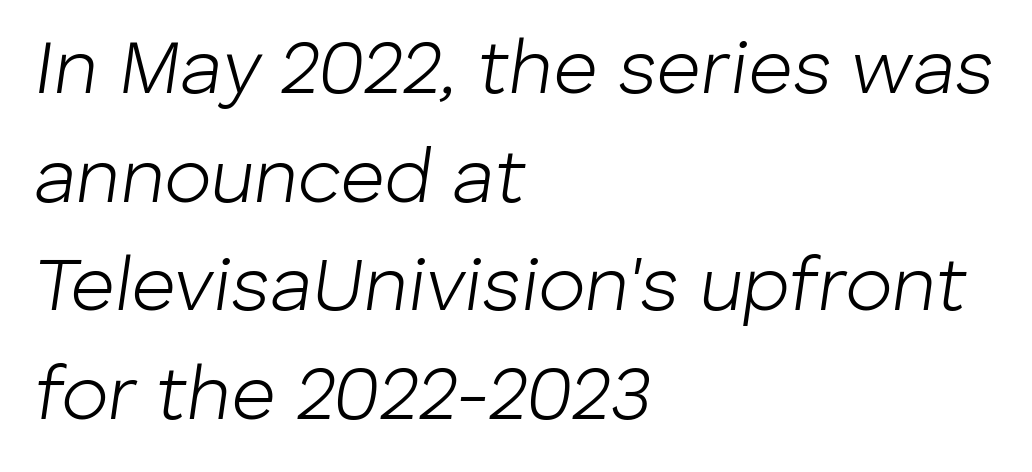
On a weight scale, this lands at 450 or below. These lines sit exactly where default settings would place them. A typesetter would call this proportional, since set widths differ per character. The foot of each line stays bare and open. Does the copy run flush right? No — it runs flush left. Look at the tracking — it's just the regular setting, nothing added.
